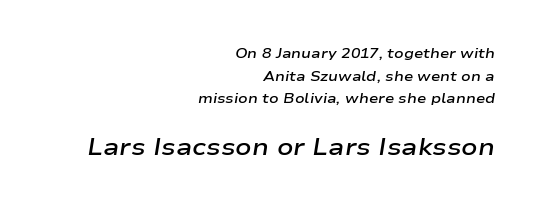
The image shows 24 px text type, italic (leaning right); set right-aligned, normal line spacing (1.62x), normal letter spacing, not underlined; the second (bottom) block is 1.71x larger.
